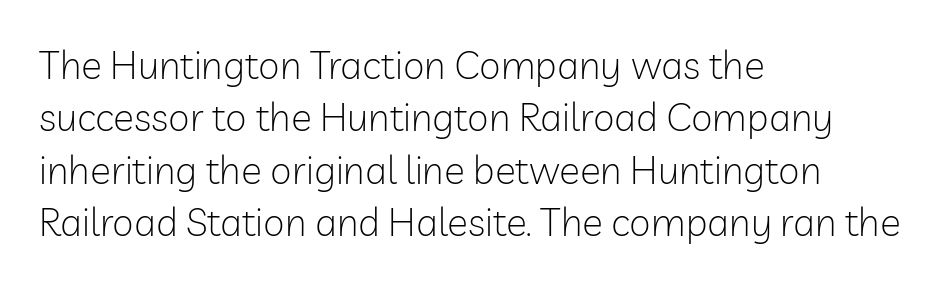
Q: Is the text bold? A: No.
Q: Is the text italic (slanted)? A: No, it is upright.
Q: Is the typeface a serif or a sans-serif typeface? A: Sans-serif.
Q: Is the text underlined? A: No.
Q: How is the paragraph aligned? A: Left-aligned.
Q: Is the spacing between letters normal or unusually wide? A: Normal.
Q: Is the spacing between lines tight, normal or loose? A: Normal.
Q: Width (condensed, normal, or wide)? A: Normal.
Q: Stroke contrast? A: Low.
Q: x-height? A: Medium.
Q: Monospaced? A: No.
